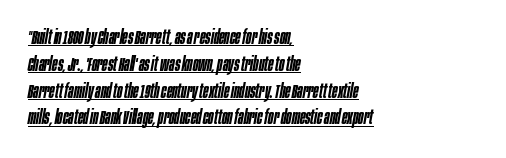
The image shows 20 px text type, italic (leaning right); set left-aligned, normal line spacing (1.34x), normal letter spacing, underlined.
